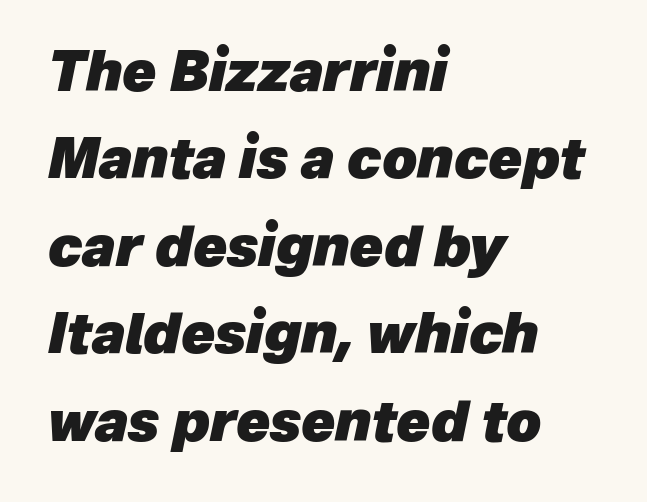
The space beneath each line is pristine and unruled. Caption: standard tracking, unaltered. The line-height multiplier appears to be the usual default. Emphasis by weight is at full strength: bold. Notice how the stems are inclined rather than vertical — that's the hallmark of italics. Caption: multi-line text, flush left, ragged right.
